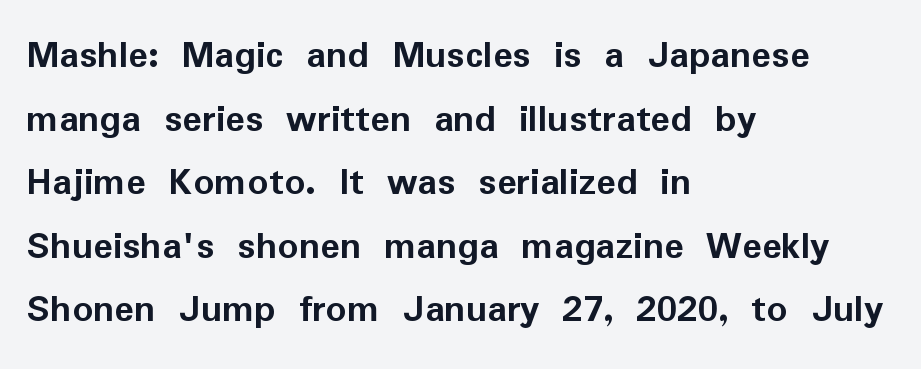
{"serif": "no", "italic": "no", "bold": "yes", "weight": "semibold", "width": "normal", "stroke_contrast": "low", "x_height": "medium", "monospaced": "no", "underline": "no", "align": "left", "line_spacing": "normal", "line_spacing_ratio": 1.55, "letter_spacing": "normal", "letter_spacing_em": 0.0, "glyph_px": 41}
